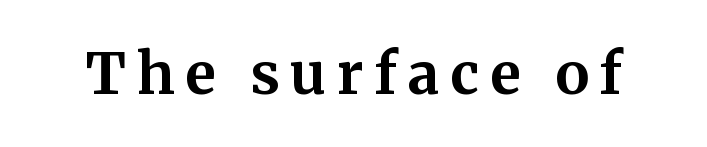
Q: Is the text bold? A: Yes.
Q: Is the text italic (slanted)? A: No, it is upright.
Q: Is the typeface a serif or a sans-serif typeface? A: Serif.
Q: Is the text underlined? A: No.
Q: Width (condensed, normal, or wide)? A: Normal.
Q: Stroke contrast? A: Medium.
Q: x-height? A: Medium.
Q: Monospaced? A: No.
